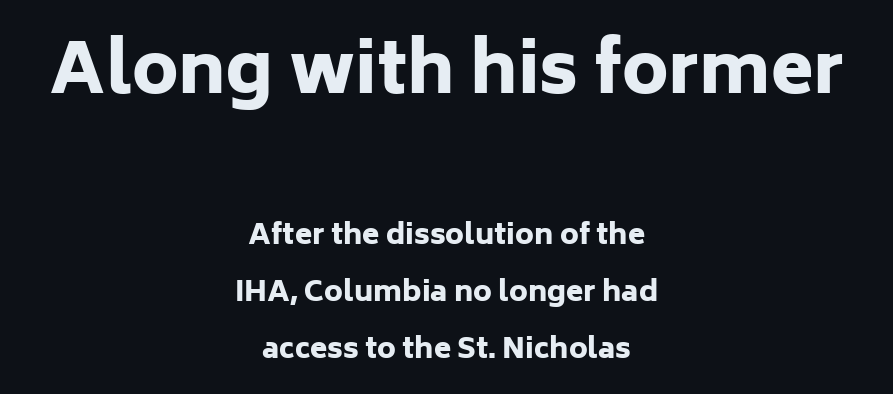
The image shows 69 px heavy sans-serif type, upright; set centered, loose line spacing (2.04x), normal letter spacing, not underlined; the first (top) block is 2.46x larger; low stroke contrast and a medium x-height.
